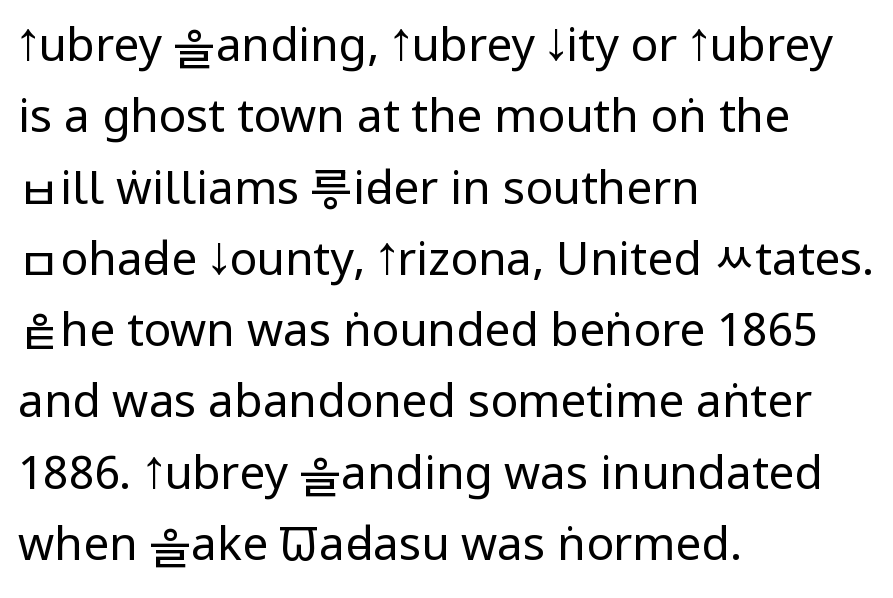
The image shows 46 px regular-weight, condensed sans-serif type, upright; set left-aligned, normal line spacing (1.55x), normal letter spacing, not underlined; low stroke contrast and a large x-height.
